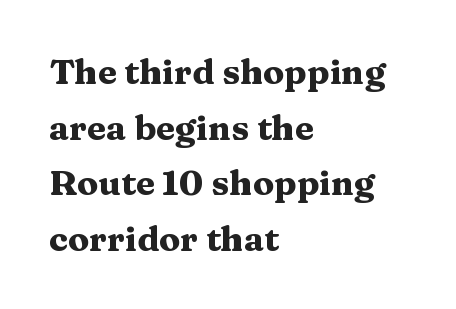
The image shows 35 px heavy, wide serif type, upright; set left-aligned, normal line spacing (1.59x), normal letter spacing, not underlined; medium stroke contrast and a medium x-height.
